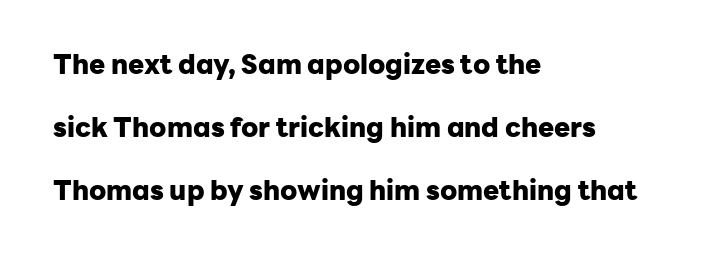
{"italic": "no", "bold": "yes", "underline": "no", "align": "left", "line_spacing": "loose", "line_spacing_ratio": 2.33, "letter_spacing": "normal", "letter_spacing_em": 0.0, "glyph_px": 27}
